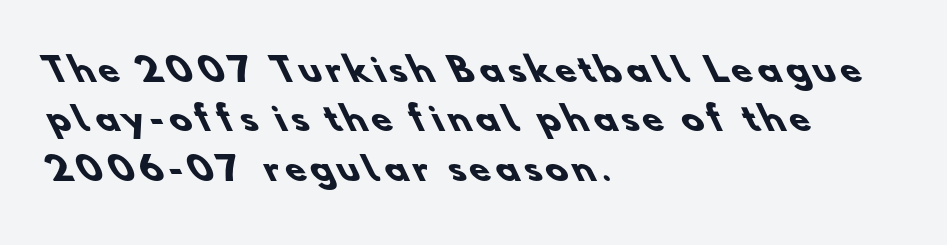
One glance says typical: line gaps are just what's usual. These words are printed bold, with thick strokes throughout. Check where the strokes stop: nothing finishes them off — pure sans. The string is rendered with underlining switched off.
